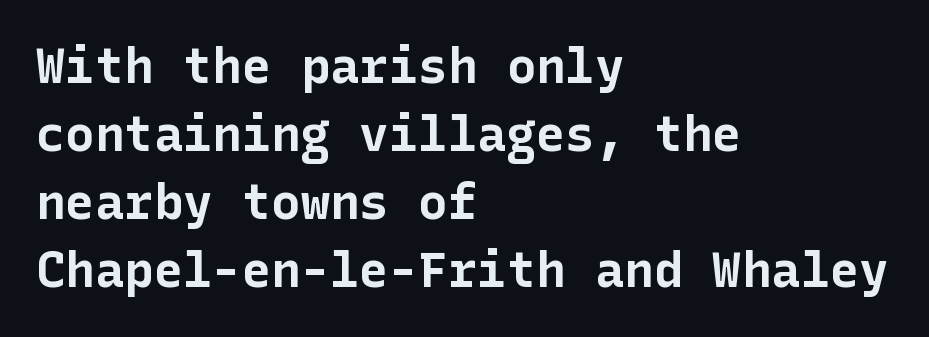
The image shows 49 px bold sans-serif type, upright; set left-aligned, normal line spacing (1.39x), normal letter spacing, not underlined; low stroke contrast and a medium x-height.
